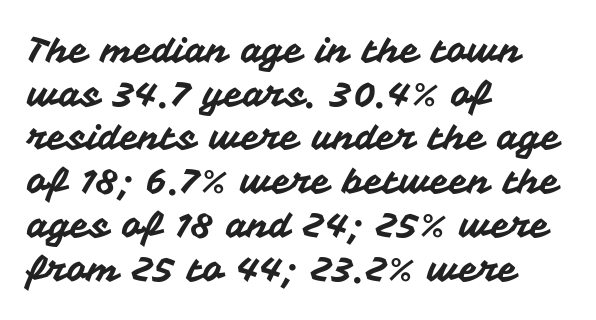
The image shows 35 px sans-serif type; set left-aligned, normal line spacing (1.25x), normal letter spacing, not underlined; medium stroke contrast and a medium x-height.
